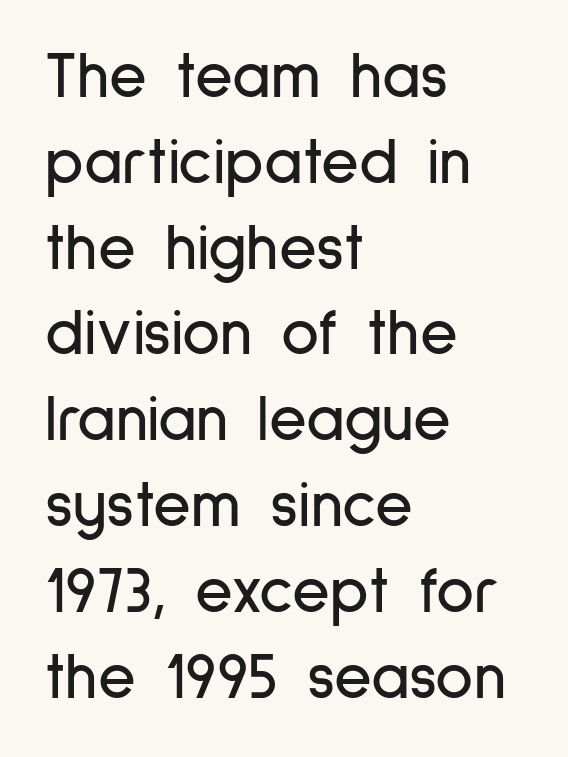
Here the glyphs are tracked normally, forming tight word shapes. The font family rendered here belongs to the sans-serif group. Decoration check: the copy has no underline. Looks like regular typesetting: each glyph gets only the width it needs. Short and long lines alike share a common starting point at left.
